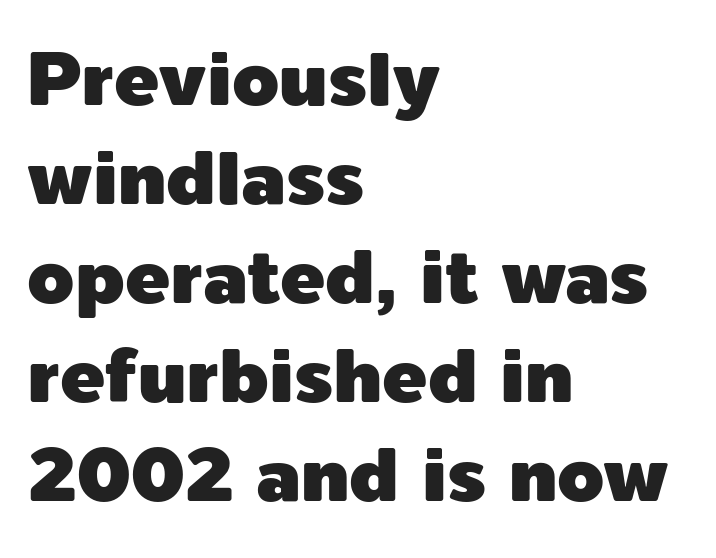
Character widths vary here, with narrow letters taking less room than wide ones. The line texture is even and compact thanks to regular tracking. The line-height multiplier appears to be the usual default. Rendered with straight, roman letterforms. Check the space under the baseline: it is left empty.
